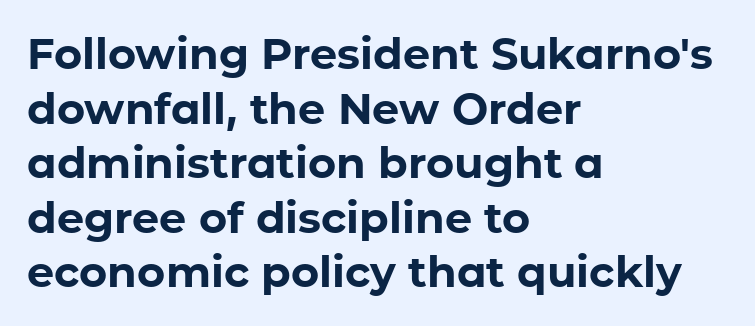
Q: Is the text bold? A: Yes.
Q: Is the text italic (slanted)? A: No, it is upright.
Q: Is the typeface a serif or a sans-serif typeface? A: Sans-serif.
Q: Is the text underlined? A: No.
Q: How is the paragraph aligned? A: Left-aligned.
Q: Is the spacing between letters normal or unusually wide? A: Normal.
Q: Is the spacing between lines tight, normal or loose? A: Normal.
Q: Width (condensed, normal, or wide)? A: Normal.
Q: Stroke contrast? A: Low.
Q: x-height? A: Medium.
Q: Monospaced? A: No.
